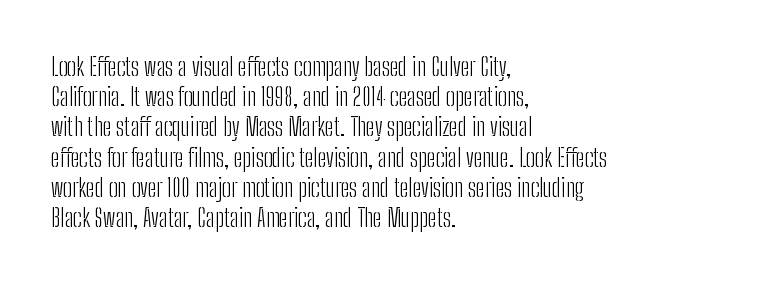
Q: Is the text bold? A: No.
Q: Is the text italic (slanted)? A: No, it is upright.
Q: Is the text underlined? A: No.
Q: How is the paragraph aligned? A: Left-aligned.
Q: Is the spacing between letters normal or unusually wide? A: Normal.
